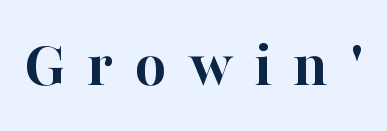
The area under the type is left untouched. A typesetter would mark this as roman, not italic. Looks like regular typesetting: each glyph gets only the width it needs. On the weight axis this lands at bold, roughly 700. The gaps between neighbouring characters are conspicuously large. Serif or sans? Serif — the stroke terminals have little feet.
